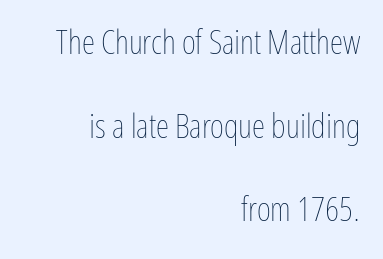
Q: Is the text bold? A: No.
Q: Is the text italic (slanted)? A: No, it is upright.
Q: Is the text underlined? A: No.
Q: How is the paragraph aligned? A: Right-aligned.
Q: Is the spacing between letters normal or unusually wide? A: Normal.
Q: Is the spacing between lines tight, normal or loose? A: Loose.
Q: Width (condensed, normal, or wide)? A: Condensed.
Q: Stroke contrast? A: Low.
Q: x-height? A: Medium.
Q: Monospaced? A: No.
